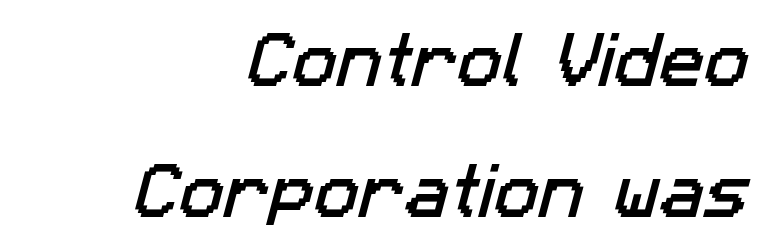
Is there much room between lines? Yes — plenty of vertical air separates them. The characters display no serif detailing; their extremities are plain. The letterforms sit shoulder to shoulder at normal distance. Each letter keeps its own natural width here, so spacing adapts to shape.
